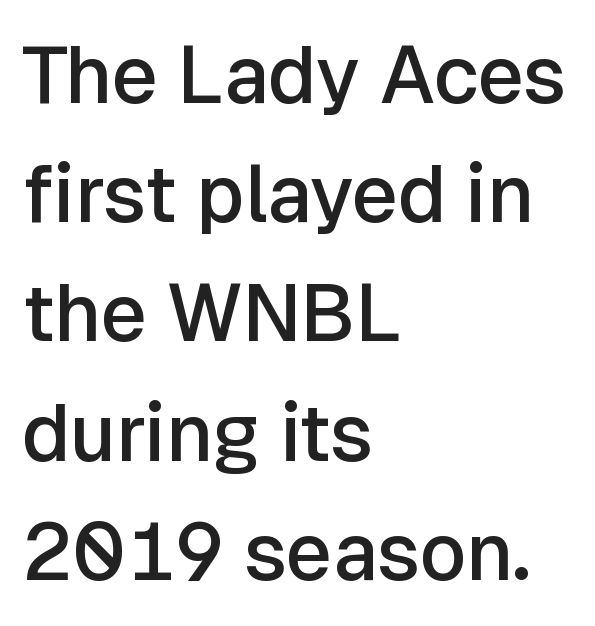
Q: Is the text bold? A: Semi-bold.
Q: Is the text italic (slanted)? A: No, it is upright.
Q: Is the typeface a serif or a sans-serif typeface? A: Sans-serif.
Q: Is the text underlined? A: No.
Q: How is the paragraph aligned? A: Left-aligned.
Q: Is the spacing between letters normal or unusually wide? A: Normal.
Q: Is the spacing between lines tight, normal or loose? A: Normal.
Q: Width (condensed, normal, or wide)? A: Normal.
Q: Stroke contrast? A: Low.
Q: x-height? A: Medium.
Q: Monospaced? A: No.
